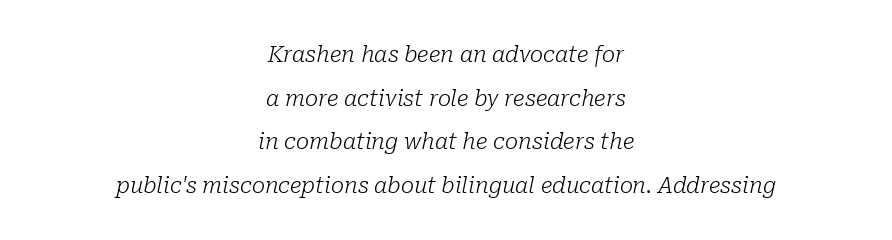
You could fit nearly another row in the gap between these rows. Underline: absent. Slant detected: the letters are inclined. Stems here are at most as thick as an everyday book face. The setting favours the middle, as headings and verse often do.
